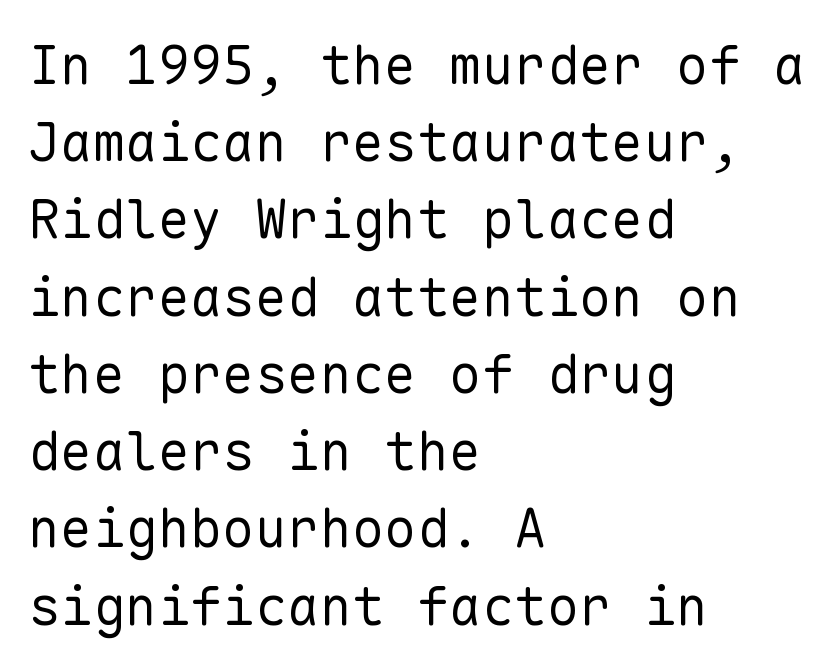
{"serif": "no", "italic": "no", "bold": "no", "weight": "regular", "width": "normal", "stroke_contrast": "low", "x_height": "medium", "monospaced": "yes", "underline": "no", "align": "left", "line_spacing": "normal", "line_spacing_ratio": 1.43, "letter_spacing": "normal", "letter_spacing_em": 0.0, "glyph_px": 54}
